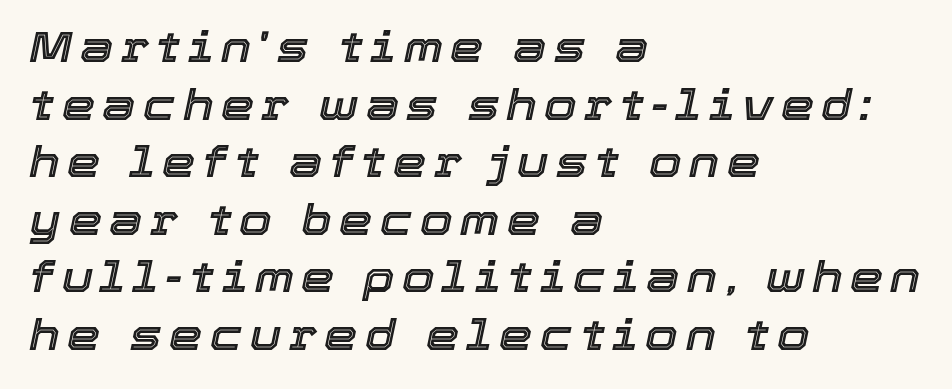
Q: Is the text italic (slanted)? A: Yes, it leans right by about 12 degrees.
Q: Is the text underlined? A: No.
Q: How is the paragraph aligned? A: Left-aligned.
Q: Is the spacing between lines tight, normal or loose? A: Normal.
Q: Width (condensed, normal, or wide)? A: Normal.
Q: x-height? A: Medium.
Q: Monospaced? A: No.
